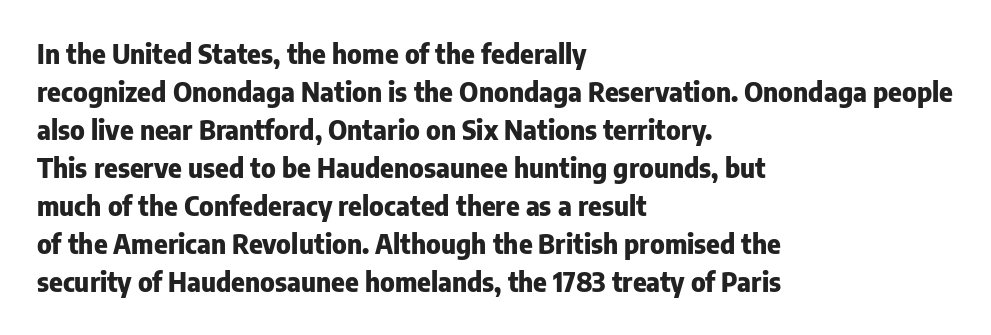
{"italic": "no", "bold": "yes", "underline": "no", "align": "left", "line_spacing": "normal", "line_spacing_ratio": 1.46, "letter_spacing": "normal", "letter_spacing_em": 0.0, "glyph_px": 26}
